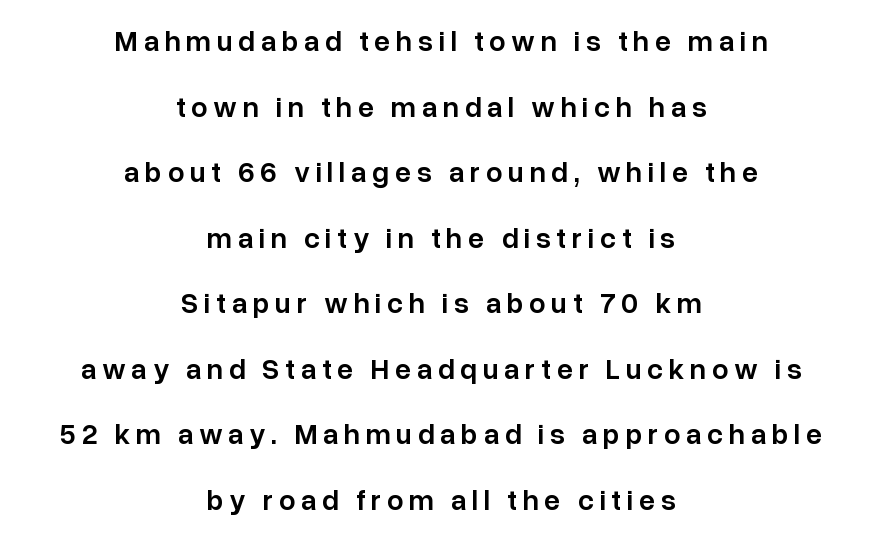
Spacing verdict: proportional, widths tailored to each character. Does the lettering tilt? It doesn't — this is upright. The font family rendered here belongs to the sans-serif group. The sample has been set in demibold, a notch under bold. The paragraph shown floats in the horizontal middle. The block of text is sparse from top to bottom, with ample space between rows.
